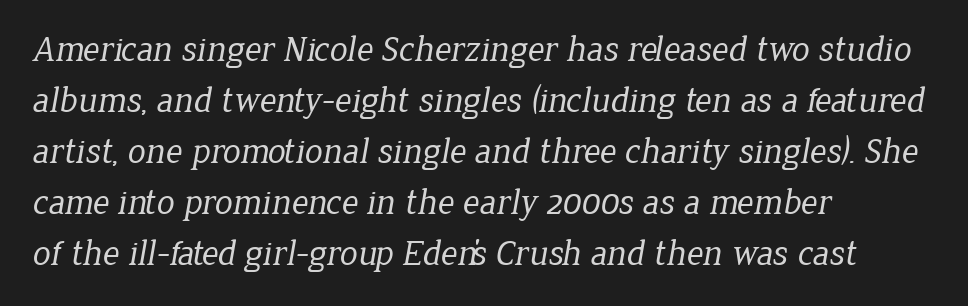
Q: Is the text bold? A: No.
Q: Is the typeface a serif or a sans-serif typeface? A: Serif.
Q: Is the text underlined? A: No.
Q: How is the paragraph aligned? A: Left-aligned.
Q: Is the spacing between letters normal or unusually wide? A: Normal.
Q: Is the spacing between lines tight, normal or loose? A: Normal.
Q: Width (condensed, normal, or wide)? A: Normal.
Q: Stroke contrast? A: Low.
Q: x-height? A: Medium.
Q: Monospaced? A: No.
